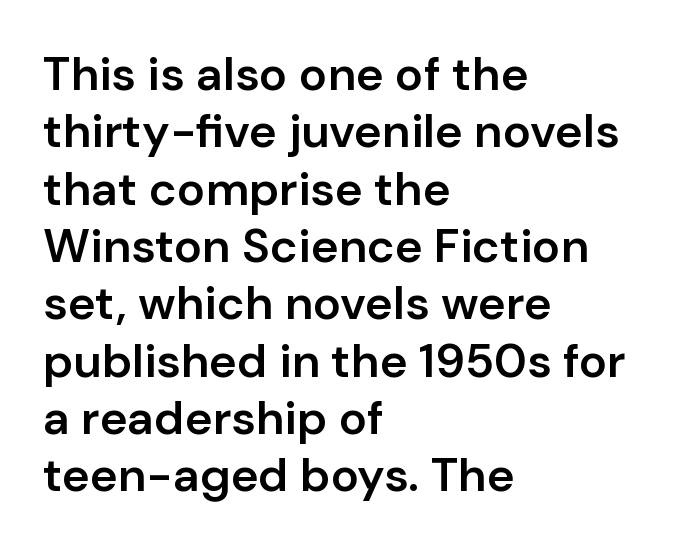
These lines are rendered in a variable-pitch font. Every letter is mildly thick-stroked: semibold rather than bold. A student would call this left alignment; a typographer would say flush left, rag right. This sample uses plain, unmodified letter spacing.
